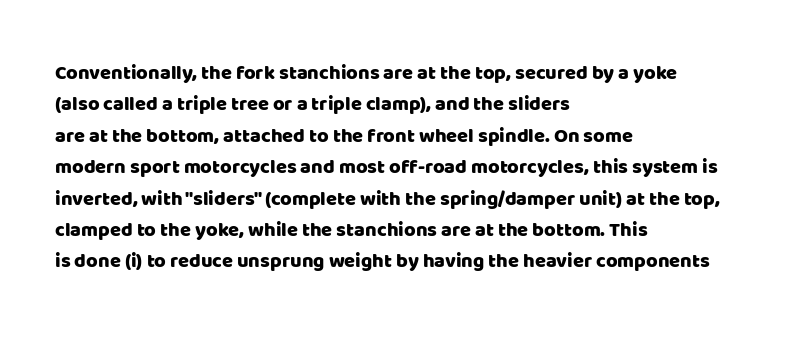
{"italic": "no", "underline": "no", "align": "left", "line_spacing": "normal", "line_spacing_ratio": 1.57, "letter_spacing": "normal", "letter_spacing_em": 0.0, "glyph_px": 20}
